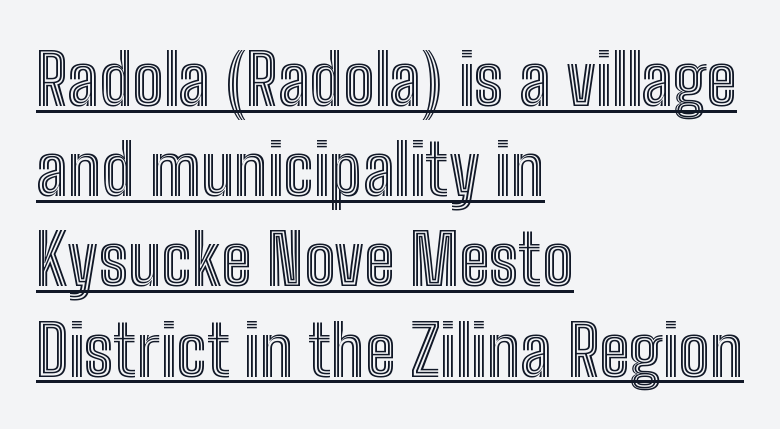
{"italic": "no", "width": "condensed", "x_height": "medium", "monospaced": "no", "underline": "yes", "align": "left", "line_spacing": "normal", "line_spacing_ratio": 1.27, "letter_spacing": "normal", "letter_spacing_em": 0.0, "glyph_px": 71}
